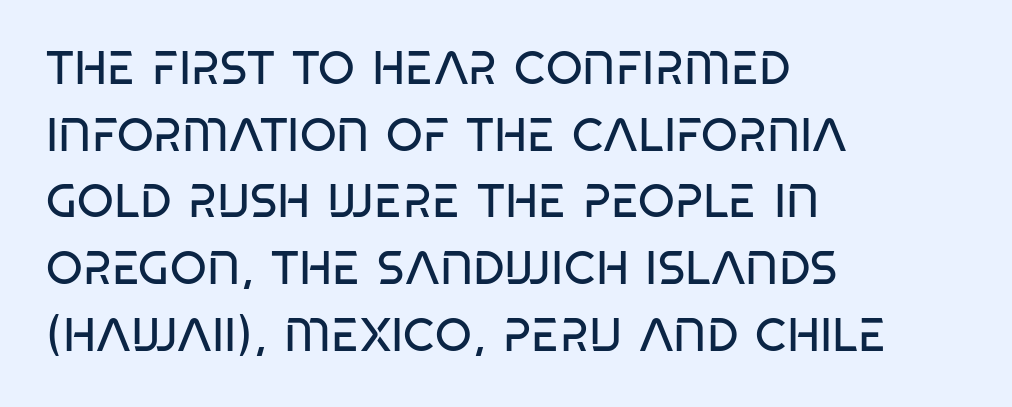
{"serif": "no", "italic": "no", "bold": "no", "weight": "regular", "width": "condensed", "stroke_contrast": "low", "x_height": "large", "monospaced": "no", "underline": "no", "align": "left", "line_spacing": "normal", "line_spacing_ratio": 1.42, "letter_spacing": "normal", "letter_spacing_em": 0.0, "glyph_px": 47}
